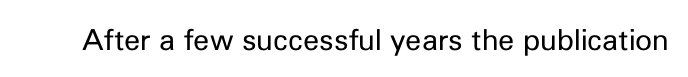
The image shows 29 px regular-weight sans-serif type, upright; set normal letter spacing, not underlined; low stroke contrast and a medium x-height.
